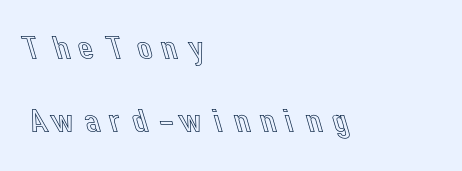
Clear beneath every line of the passage. Line starts are locked; line ends wander. These lines are rendered in a variable-pitch font. Successive baselines arrive slowly, with a big drop between each.
